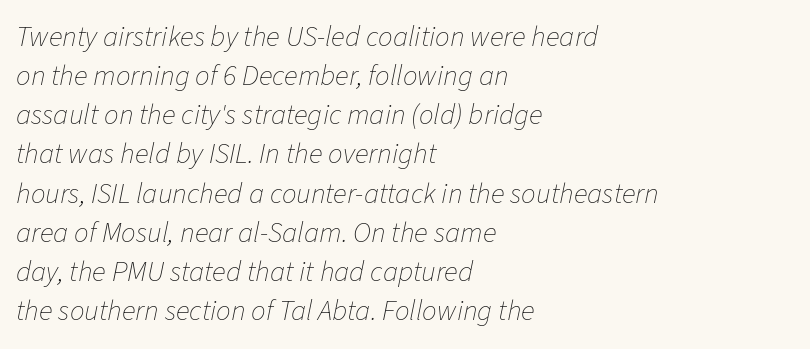
A clean baseline with only descenders dipping below it. Character widths vary here, with narrow letters taking less room than wide ones. Designer's note — italics engaged. The line texture is even and compact thanks to regular tracking. The ragged edge is on the right, which tells us the setting is flush left.
